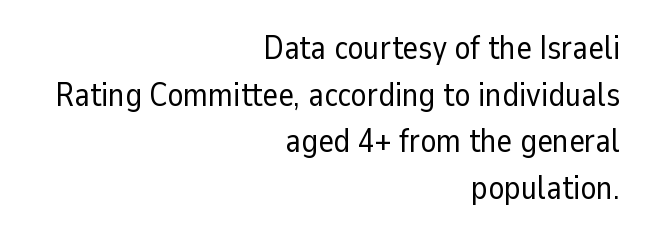
The image shows 33 px regular-weight sans-serif type, upright; set right-aligned, normal line spacing (1.41x), normal letter spacing, not underlined; low stroke contrast and a medium x-height.
